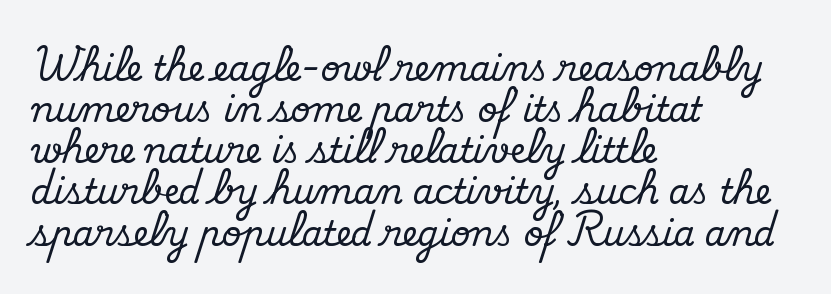
{"serif": "yes", "width": "normal", "stroke_contrast": "medium", "x_height": "small", "monospaced": "no", "underline": "no", "align": "left", "line_spacing_ratio": 1.21, "letter_spacing": "normal", "letter_spacing_em": 0.0, "glyph_px": 34}
